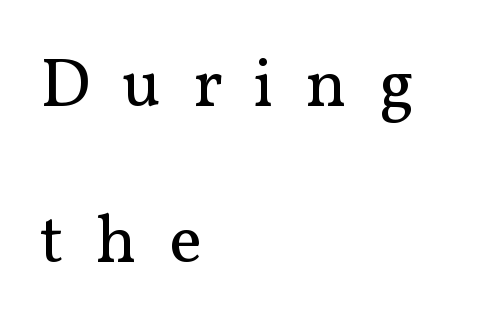
Q: Is the text bold? A: No.
Q: Is the text italic (slanted)? A: No, it is upright.
Q: Is the typeface a serif or a sans-serif typeface? A: Serif.
Q: Is the text underlined? A: No.
Q: How is the paragraph aligned? A: Left-aligned.
Q: Is the spacing between letters normal or unusually wide? A: Unusually wide.
Q: Is the spacing between lines tight, normal or loose? A: Loose.
Q: Width (condensed, normal, or wide)? A: Normal.
Q: Stroke contrast? A: Medium.
Q: x-height? A: Medium.
Q: Monospaced? A: No.
